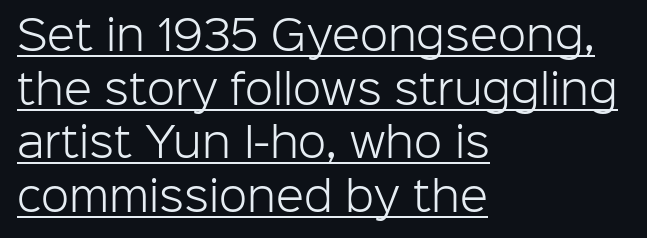
{"serif": "no", "italic": "no", "bold": "no", "weight": "light", "width": "normal", "stroke_contrast": "low", "x_height": "medium", "monospaced": "no", "underline": "yes", "align": "left", "line_spacing": "normal", "line_spacing_ratio": 1.31, "letter_spacing": "normal", "letter_spacing_em": 0.0, "glyph_px": 41}
